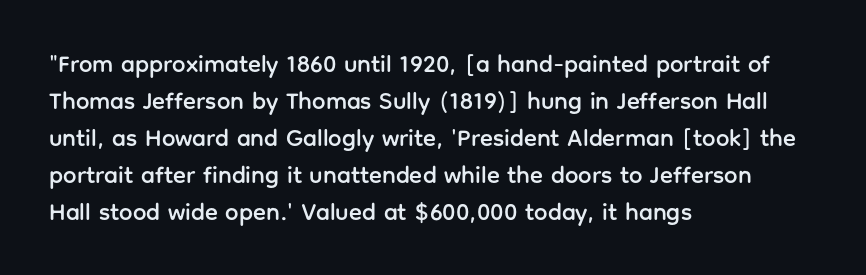
Q: Is the text italic (slanted)? A: No, it is upright.
Q: Is the text underlined? A: No.
Q: How is the paragraph aligned? A: Left-aligned.
Q: Is the spacing between letters normal or unusually wide? A: Normal.
Q: Is the spacing between lines tight, normal or loose? A: Normal.
